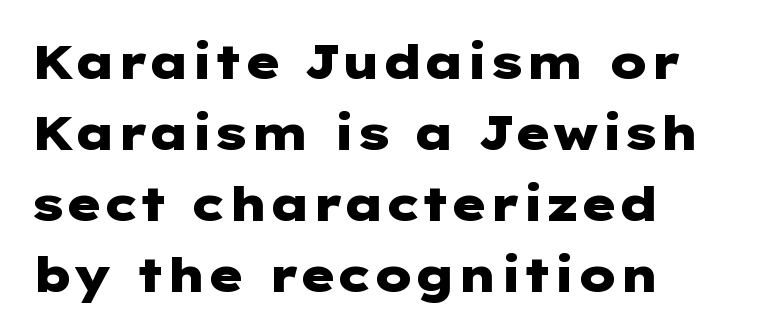
Q: Is the text bold? A: Yes.
Q: Is the text italic (slanted)? A: No, it is upright.
Q: Is the typeface a serif or a sans-serif typeface? A: Sans-serif.
Q: Is the text underlined? A: No.
Q: Is the spacing between letters normal or unusually wide? A: Normal.
Q: Is the spacing between lines tight, normal or loose? A: Normal.
Q: Width (condensed, normal, or wide)? A: Wide.
Q: Stroke contrast? A: Low.
Q: x-height? A: Medium.
